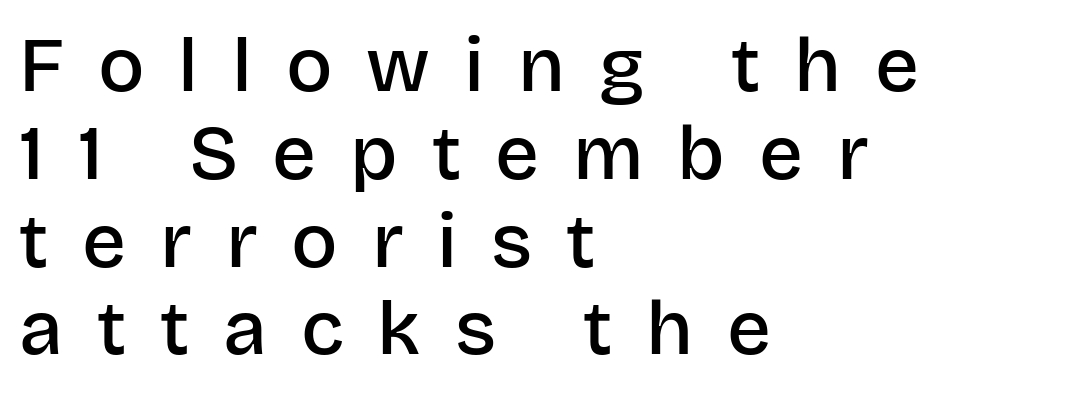
The space between consecutive lines is stingy. Weight: semibold (demi). The tracking jumps out immediately: characters are airy and widely separated. It's the straight-up-and-down kind of type. These lines are rendered in a variable-pitch font.
